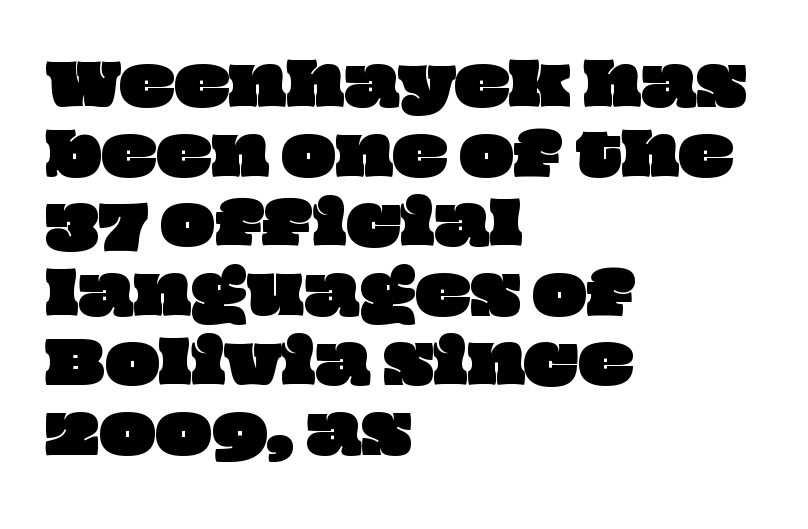
Q: Is the text underlined? A: No.
Q: How is the paragraph aligned? A: Left-aligned.
Q: Is the spacing between letters normal or unusually wide? A: Normal.
Q: Width (condensed, normal, or wide)? A: Wide.
Q: Stroke contrast? A: Low.
Q: x-height? A: Large.
Q: Monospaced? A: No.
